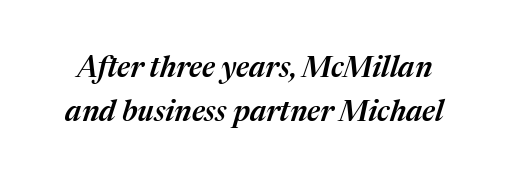
Q: Is the text bold? A: Semi-bold.
Q: Is the text italic (slanted)? A: Yes, it leans right by about 17 degrees.
Q: Is the text underlined? A: No.
Q: Is the spacing between letters normal or unusually wide? A: Normal.
Q: Is the spacing between lines tight, normal or loose? A: Normal.
Q: Width (condensed, normal, or wide)? A: Normal.
Q: Stroke contrast? A: Medium.
Q: x-height? A: Medium.
Q: Monospaced? A: No.
